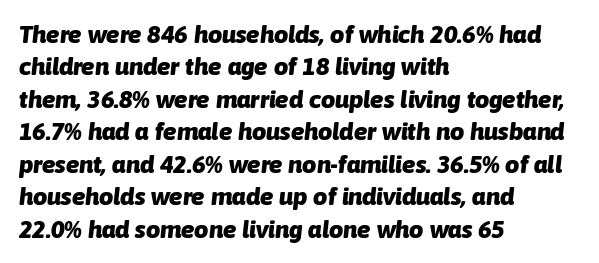
The image shows 25 px bold type, italic (leaning right); set left-aligned, normal line spacing (1.3x), normal letter spacing, not underlined.
